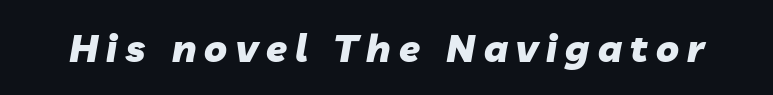
{"italic": "yes", "lean": "right", "slant_degrees": 10, "bold": "yes", "weight": "heavy", "width": "normal", "stroke_contrast": "low", "x_height": "medium", "monospaced": "no", "underline": "no", "letter_spacing": "wide", "letter_spacing_em": 0.22, "glyph_px": 38}
